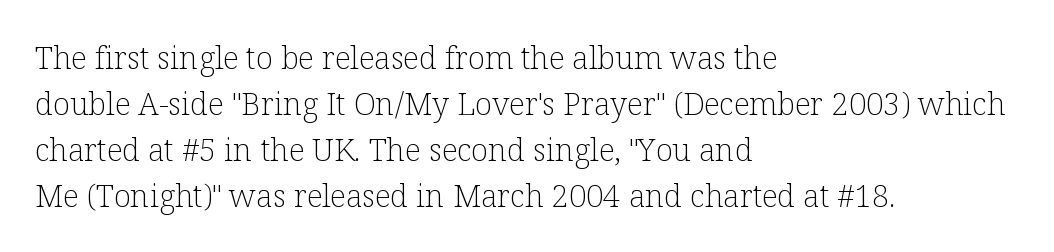
Q: Is the text bold? A: No.
Q: Is the text italic (slanted)? A: No, it is upright.
Q: Is the typeface a serif or a sans-serif typeface? A: Serif.
Q: Is the text underlined? A: No.
Q: How is the paragraph aligned? A: Left-aligned.
Q: Is the spacing between letters normal or unusually wide? A: Normal.
Q: Is the spacing between lines tight, normal or loose? A: Normal.
Q: Width (condensed, normal, or wide)? A: Normal.
Q: Stroke contrast? A: Low.
Q: x-height? A: Medium.
Q: Monospaced? A: No.
